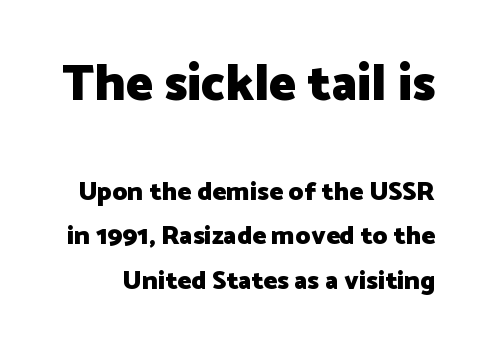
{"serif": "no", "italic": "no", "bold": "yes", "weight": "heavy", "width": "normal", "stroke_contrast": "low", "x_height": "medium", "monospaced": "no", "underline": "no", "line_spacing_ratio": 1.71, "letter_spacing": "normal", "letter_spacing_em": 0.0, "larger_block": "first", "size_ratio": 1.96, "glyph_px": 51}
